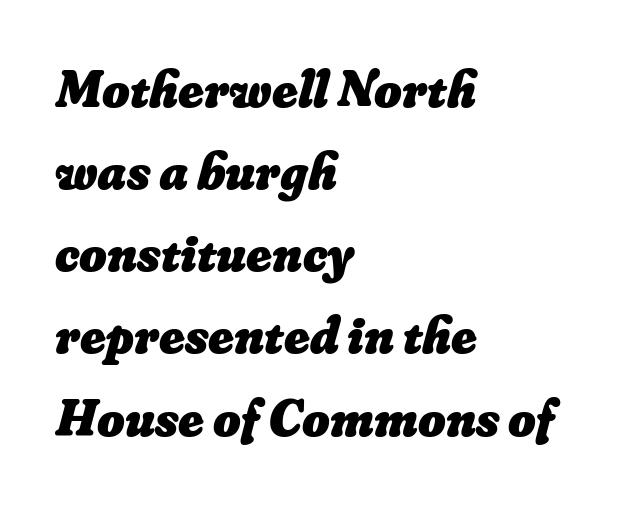
Q: Is the text bold? A: Yes.
Q: Is the text underlined? A: No.
Q: How is the paragraph aligned? A: Left-aligned.
Q: Is the spacing between letters normal or unusually wide? A: Normal.
Q: Is the spacing between lines tight, normal or loose? A: Normal.
Q: Width (condensed, normal, or wide)? A: Normal.
Q: Stroke contrast? A: Low.
Q: x-height? A: Small.
Q: Monospaced? A: No.
